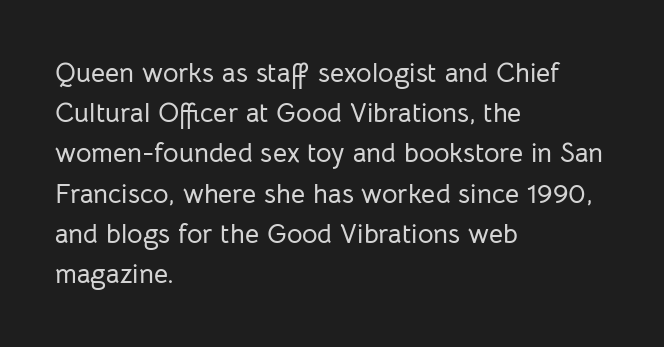
{"italic": "no", "underline": "no", "align": "left", "line_spacing": "normal", "line_spacing_ratio": 1.49, "letter_spacing": "normal", "letter_spacing_em": 0.0, "glyph_px": 27}
